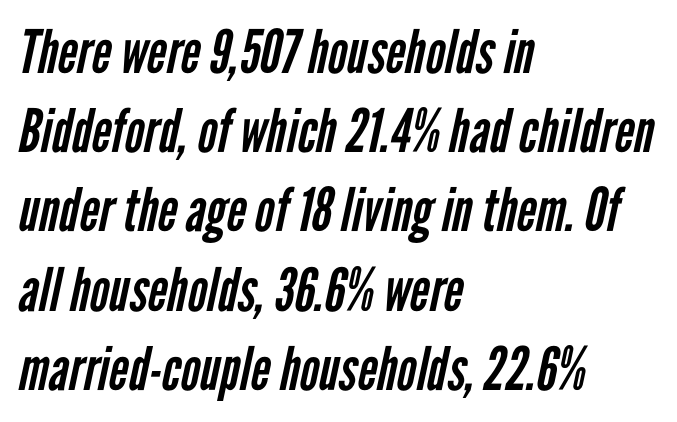
{"serif": "no", "bold": "no", "weight": "regular", "width": "condensed", "stroke_contrast": "low", "x_height": "medium", "monospaced": "no", "underline": "no", "align": "left", "line_spacing": "normal", "line_spacing_ratio": 1.32, "letter_spacing": "normal", "letter_spacing_em": 0.0, "glyph_px": 60}
